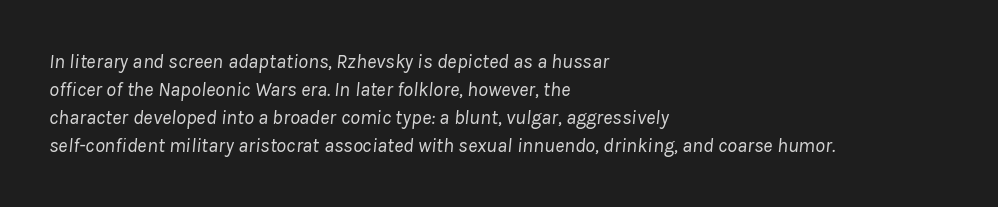
{"italic": "yes", "lean": "right", "slant_degrees": 8, "bold": "no", "underline": "no", "align": "left", "line_spacing": "normal", "line_spacing_ratio": 1.4, "letter_spacing": "normal", "letter_spacing_em": 0.0, "glyph_px": 20}
